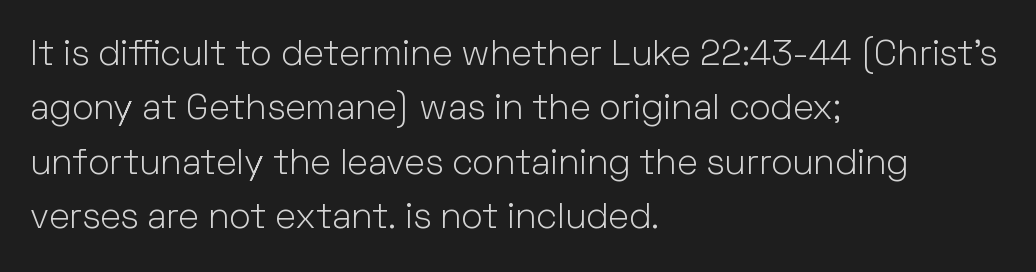
The space beneath each line is pristine and unruled. Interline gaps are of average width in this sample. The letters stand upright; this is a roman face. The passage is arranged the way most books set body copy — flush left.
